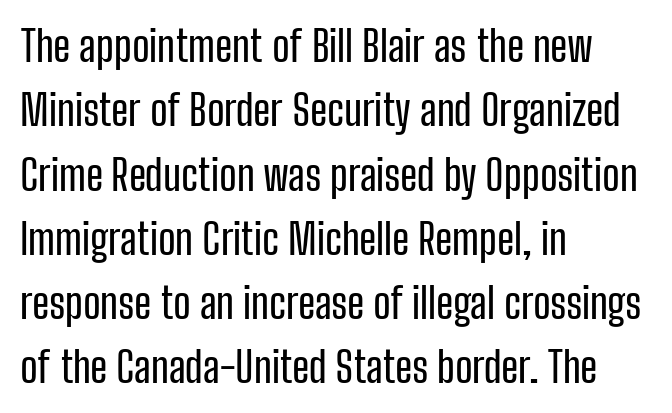
Q: Is the text italic (slanted)? A: No, it is upright.
Q: Is the typeface a serif or a sans-serif typeface? A: Sans-serif.
Q: Is the text underlined? A: No.
Q: How is the paragraph aligned? A: Left-aligned.
Q: Is the spacing between letters normal or unusually wide? A: Normal.
Q: Is the spacing between lines tight, normal or loose? A: Normal.
Q: Width (condensed, normal, or wide)? A: Condensed.
Q: Stroke contrast? A: Low.
Q: x-height? A: Medium.
Q: Monospaced? A: No.
